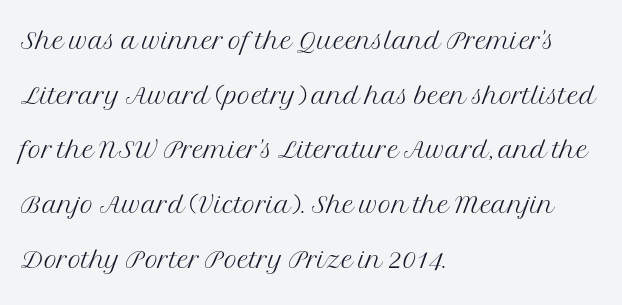
The image shows 36 px light serif type; set left-aligned, normal line spacing (1.52x), normal letter spacing, not underlined; medium stroke contrast and a medium x-height.
